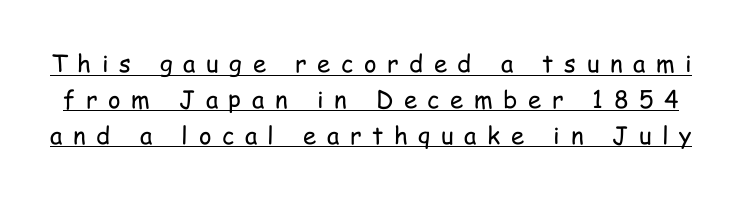
The words here are underlined. Display-style spreading of the glyphs; the letterfit is very open. Baseline-to-baseline distance is the conventional proportion of letter height. Is there any slant? The stems are plumb. Weight class: somewhere from thin through regular.
